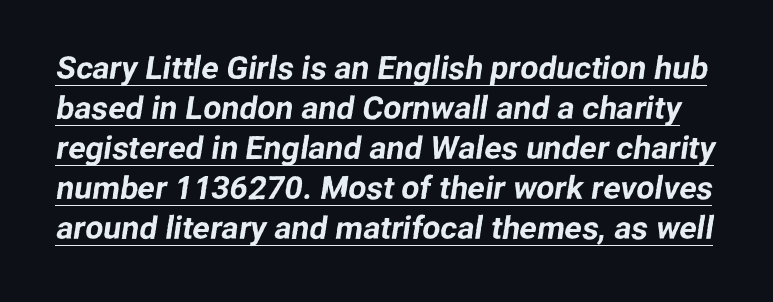
{"serif": "no", "width": "normal", "stroke_contrast": "low", "x_height": "medium", "monospaced": "no", "underline": "yes", "line_spacing": "normal", "line_spacing_ratio": 1.25, "letter_spacing": "normal", "letter_spacing_em": 0.0, "glyph_px": 32}
